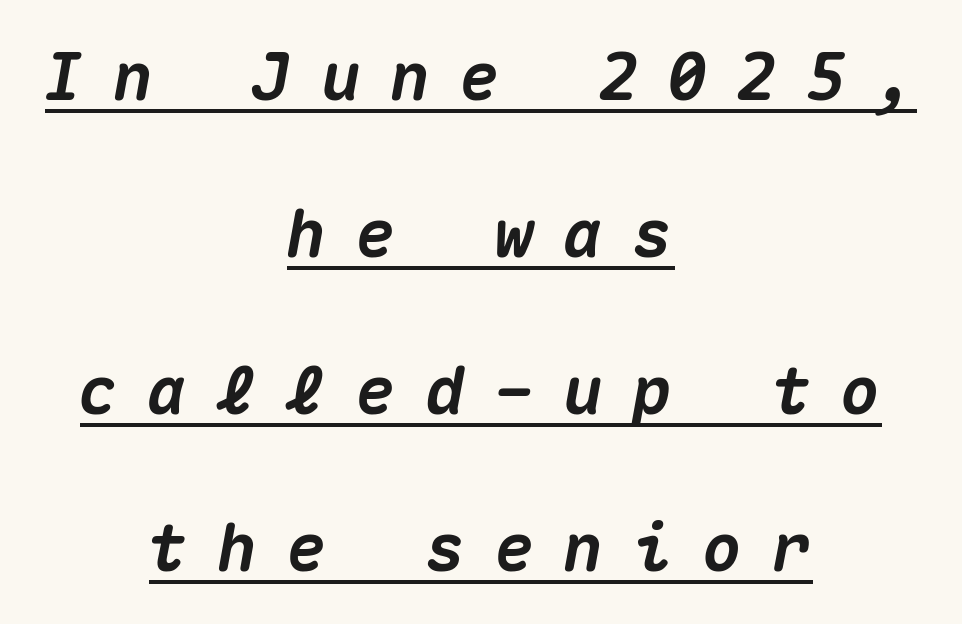
Q: Is the text bold? A: Yes.
Q: Is the text italic (slanted)? A: Yes, it leans right by about 10 degrees.
Q: Is the text underlined? A: Yes.
Q: How is the paragraph aligned? A: Centered.
Q: Is the spacing between letters normal or unusually wide? A: Unusually wide.
Q: Is the spacing between lines tight, normal or loose? A: Loose.
Q: Width (condensed, normal, or wide)? A: Normal.
Q: Stroke contrast? A: Medium.
Q: x-height? A: Medium.
Q: Monospaced? A: Yes.
